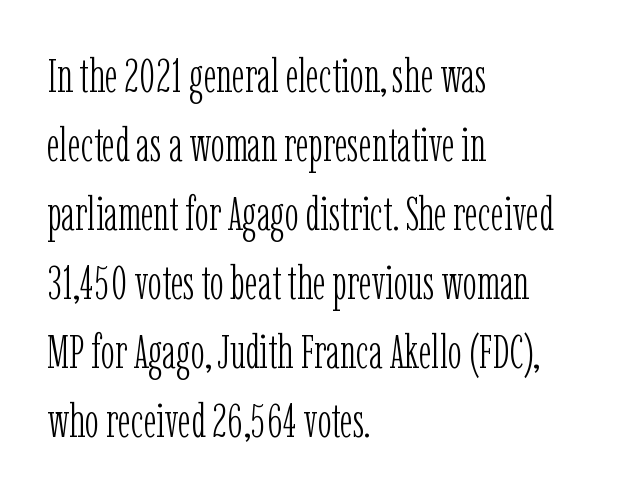
Notice how descenders clear the ascenders below comfortably — that's standard leading. Small tapered or slab feet sit at the stroke ends, so this counts as serif. Italic? Not at all — the glyphs are vertical. This rendering features lettering with no underline. Character widths vary here, with narrow letters taking less room than wide ones. The characters are drawn with everyday or finer stroke widths.
